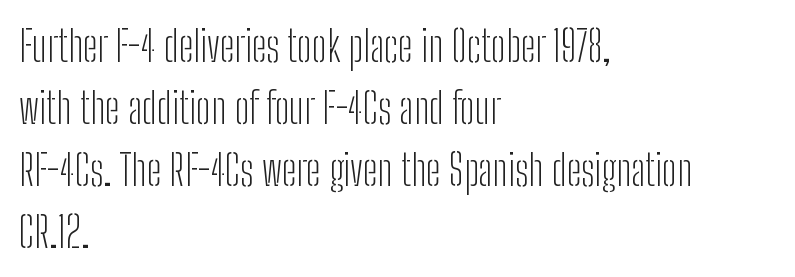
{"serif": "no", "italic": "no", "bold": "no", "weight": "light", "width": "condensed", "stroke_contrast": "low", "x_height": "medium", "monospaced": "no", "underline": "no", "align": "left", "line_spacing": "normal", "line_spacing_ratio": 1.44, "letter_spacing": "normal", "letter_spacing_em": 0.0, "glyph_px": 43}
